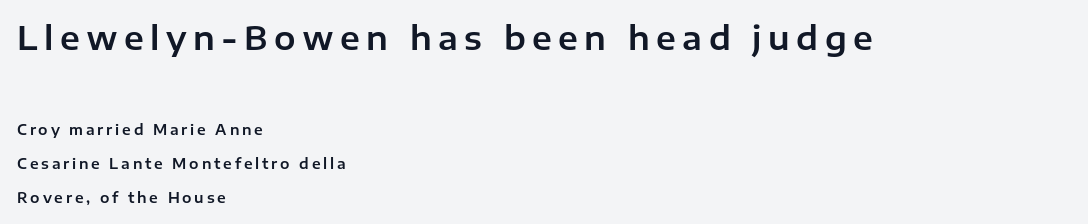
Q: Is the text italic (slanted)? A: No, it is upright.
Q: Is the typeface a serif or a sans-serif typeface? A: Sans-serif.
Q: Is the text underlined? A: No.
Q: How is the paragraph aligned? A: Left-aligned.
Q: Is the spacing between letters normal or unusually wide? A: Unusually wide.
Q: Is the spacing between lines tight, normal or loose? A: Loose.
Q: Which block of text is set in a larger size, the first (top) or the second (bottom)? A: The first (top) one.
Q: Width (condensed, normal, or wide)? A: Normal.
Q: Stroke contrast? A: Low.
Q: x-height? A: Medium.
Q: Monospaced? A: No.
